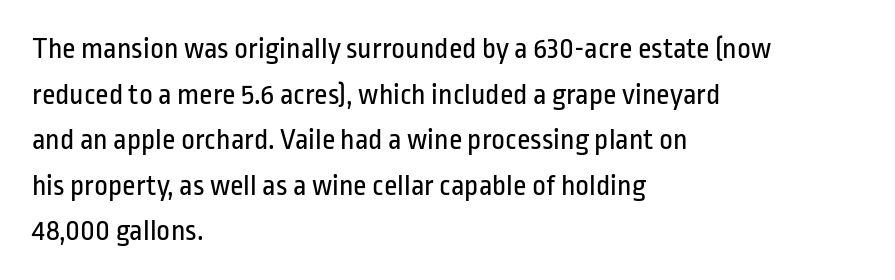
{"serif": "no", "italic": "no", "bold": "no", "weight": "regular", "width": "condensed", "stroke_contrast": "low", "x_height": "medium", "monospaced": "no", "underline": "no", "align": "left", "line_spacing": "normal", "line_spacing_ratio": 1.52, "letter_spacing": "normal", "letter_spacing_em": 0.0, "glyph_px": 30}
